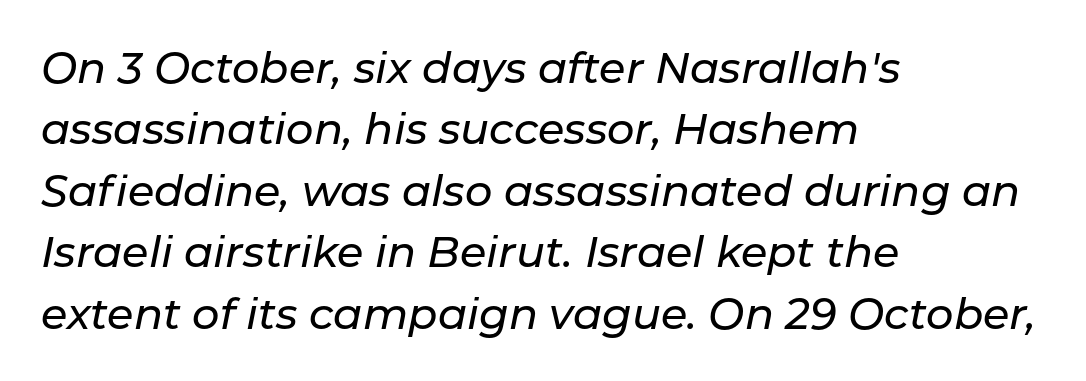
The image shows 43 px text type, italic (leaning right); set left-aligned, normal line spacing (1.43x), normal letter spacing, not underlined; low stroke contrast and a medium x-height.
